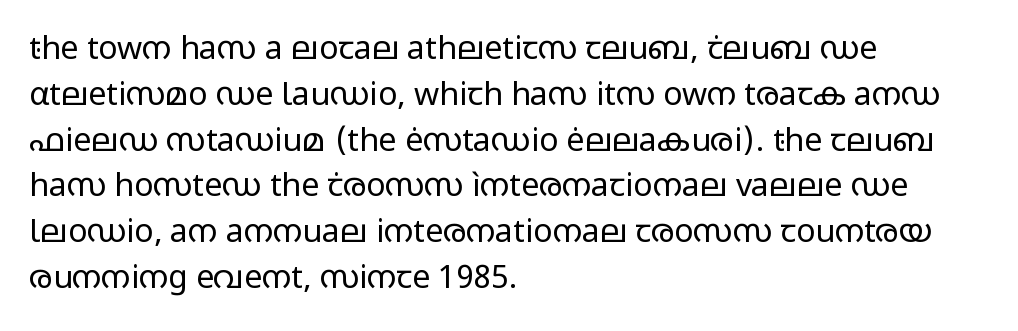
The image shows 32 px regular-weight, wide sans-serif type, upright; set left-aligned, normal line spacing (1.43x), normal letter spacing, not underlined; low stroke contrast and a medium x-height.
